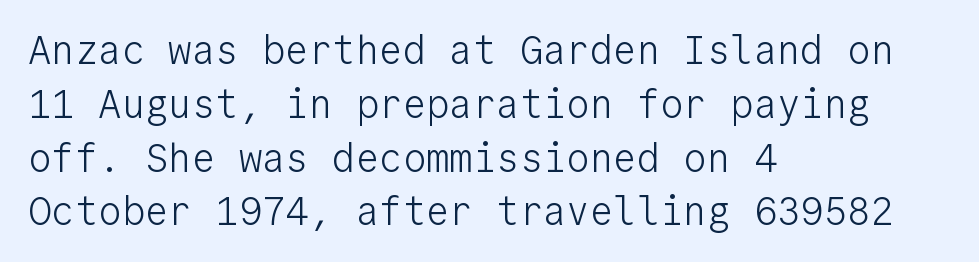
Nope, no serifs anywhere on these letters. One-word summary of the alignment: left. The passage shown has conventional tracking throughout. Vertical strokes here are truly vertical. Heft: none added — not bold.
